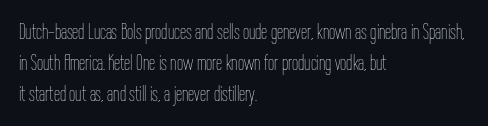
The image shows 22 px text type, upright; set left-aligned, normal line spacing (1.41x), normal letter spacing, not underlined.
